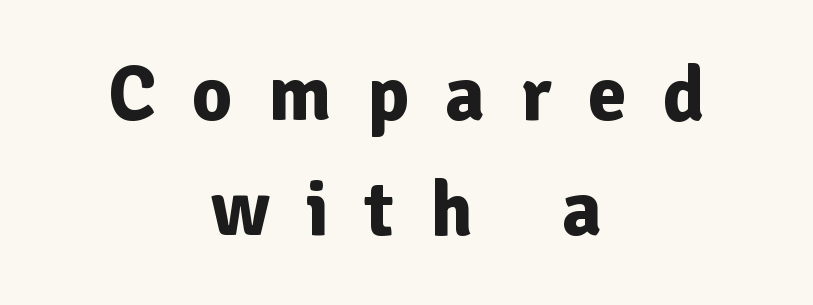
The image shows 78 px bold sans-serif type, upright; set centered, normal line spacing (1.48x), unusually wide letter spacing (+0.46 em), not underlined; low stroke contrast and a medium x-height.
